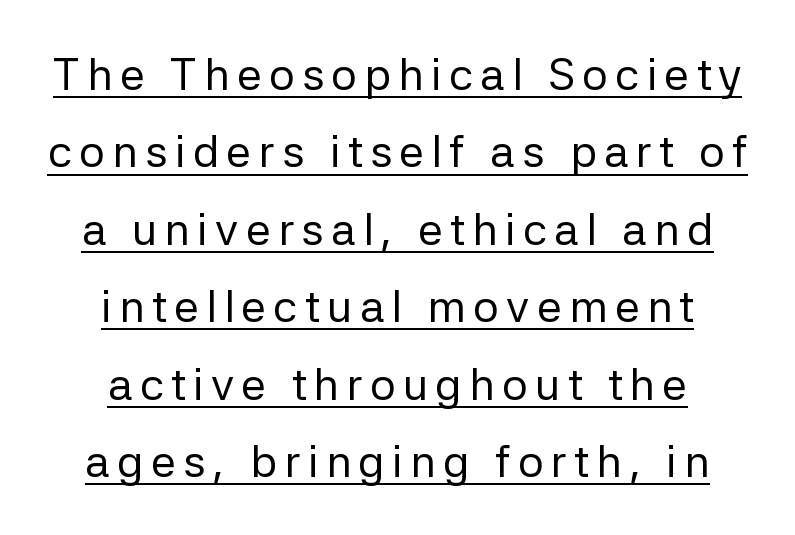
Q: Is the text bold? A: No.
Q: Is the text italic (slanted)? A: No, it is upright.
Q: Is the typeface a serif or a sans-serif typeface? A: Sans-serif.
Q: Is the text underlined? A: Yes.
Q: How is the paragraph aligned? A: Centered.
Q: Width (condensed, normal, or wide)? A: Normal.
Q: Stroke contrast? A: Low.
Q: x-height? A: Medium.
Q: Monospaced? A: No.
